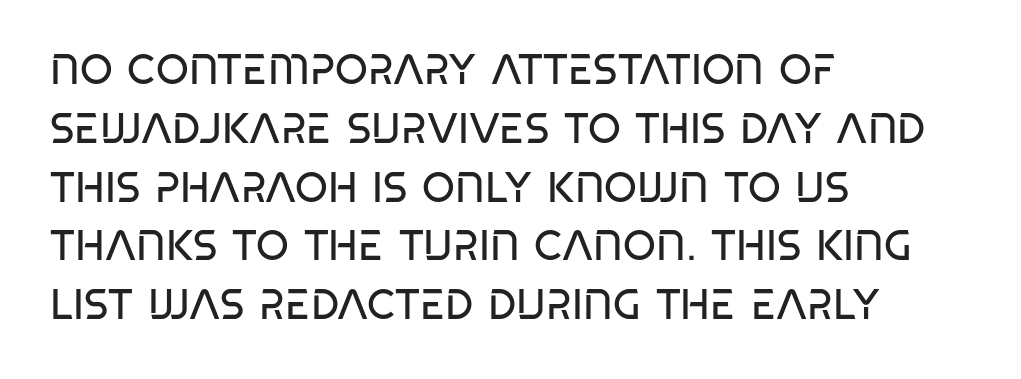
Q: Is the text bold? A: No.
Q: Is the typeface a serif or a sans-serif typeface? A: Sans-serif.
Q: Is the text underlined? A: No.
Q: How is the paragraph aligned? A: Left-aligned.
Q: Is the spacing between letters normal or unusually wide? A: Normal.
Q: Is the spacing between lines tight, normal or loose? A: Normal.
Q: Width (condensed, normal, or wide)? A: Condensed.
Q: Stroke contrast? A: Low.
Q: x-height? A: Large.
Q: Monospaced? A: No.
